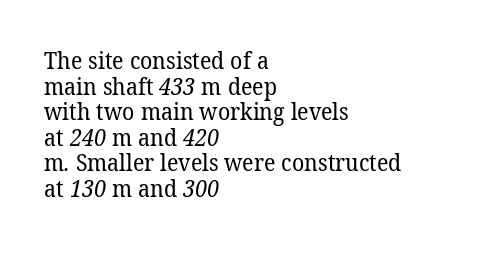
The image shows 23 px text type; set left-aligned, tight line spacing (1.11x), normal letter spacing, not underlined.
